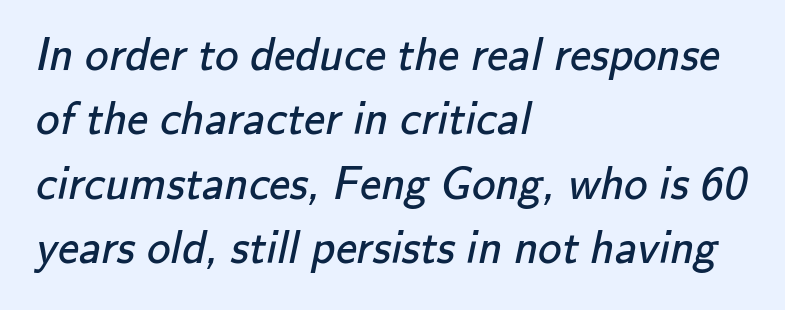
The image shows 47 px regular-weight sans-serif type; set left-aligned, normal line spacing (1.37x), normal letter spacing, not underlined; low stroke contrast and a small x-height.
